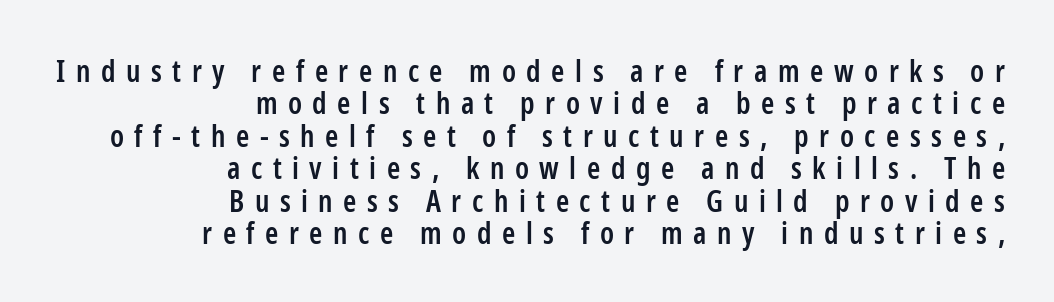
One glance says dense: line gaps are narrower than usual. Visually the block forms a straight wall on the right and a jagged coastline on the left. Style check: upright. The space beneath each line is pristine and unruled. Looks like regular typesetting: each glyph gets only the width it needs.
